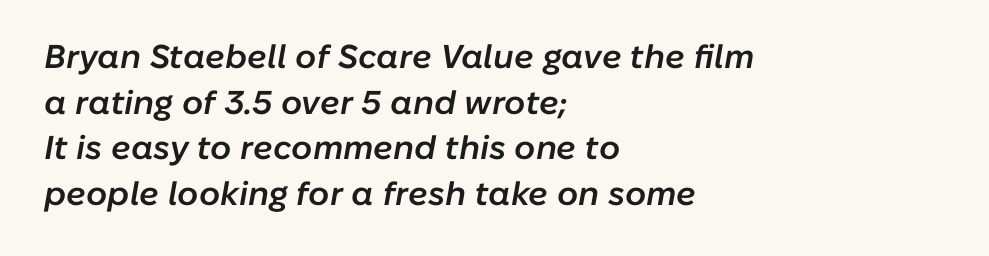
The image shows 33 px semibold type, italic (leaning right); set left-aligned, normal line spacing (1.38x), normal letter spacing, not underlined; low stroke contrast and a medium x-height.
